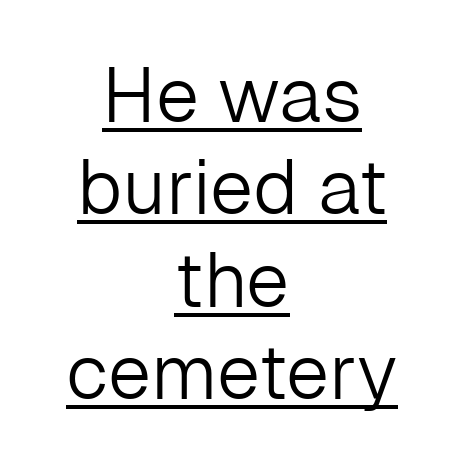
Character widths vary here, with narrow letters taking less room than wide ones. The tracking reads as untouched default to a designer's eye. Regarding serifs, this sample does without them. The letterforms sit at book weight or below. The passage shown is underscored from start to finish. Centered paragraph, ragged on both sides.
